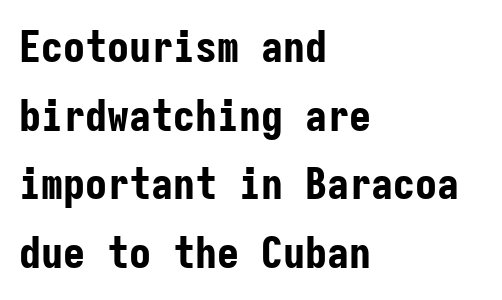
The characters display no serif detailing; their extremities are plain. How would I describe the line gaps? Plain and ordinary. Looks like terminal output: every glyph gets an equal slot. Does extra space separate the letters? No, they use regular spacing. Has an underline been added? It has not.
